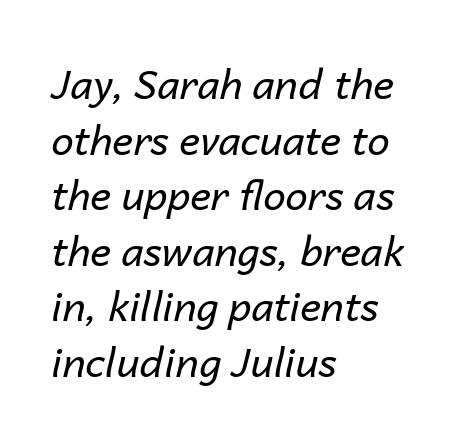
Unmarked baselines from the first word to the last. How would I describe the line gaps? Plain and ordinary. Think of a printed novel: that variable character pitch is what you see here. Leftover space on each line is placed entirely after the last word. These lines keep a tight, regular rhythm from letter to letter.
